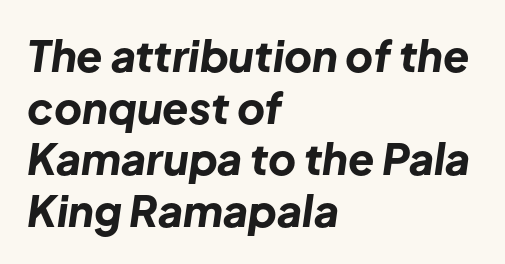
Q: Is the text bold? A: Yes.
Q: Is the text italic (slanted)? A: Yes, it leans right by about 8 degrees.
Q: Is the text underlined? A: No.
Q: How is the paragraph aligned? A: Left-aligned.
Q: Is the spacing between letters normal or unusually wide? A: Normal.
Q: Width (condensed, normal, or wide)? A: Normal.
Q: Stroke contrast? A: Low.
Q: x-height? A: Medium.
Q: Monospaced? A: No.
